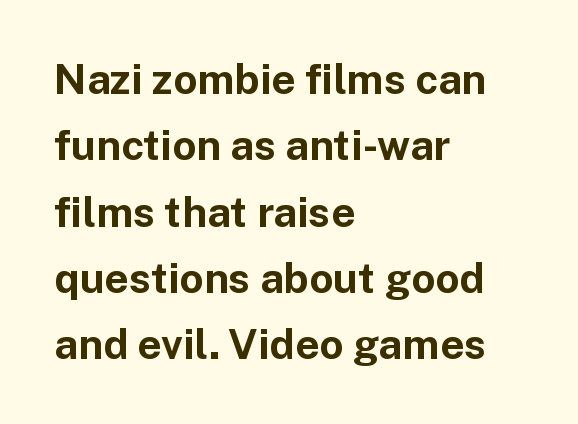
{"serif": "no", "italic": "no", "bold": "yes", "weight": "bold", "width": "normal", "stroke_contrast": "low", "x_height": "medium", "monospaced": "no", "underline": "no", "align": "left", "line_spacing": "normal", "line_spacing_ratio": 1.58, "letter_spacing": "normal", "letter_spacing_em": 0.0, "glyph_px": 42}
